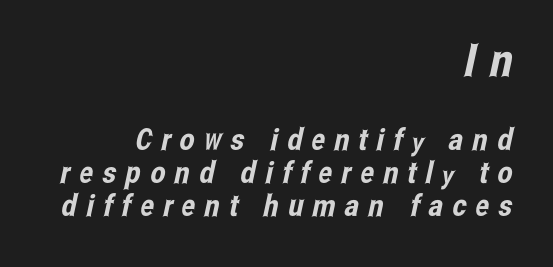
{"serif": "no", "width": "condensed", "stroke_contrast": "low", "x_height": "medium", "monospaced": "no", "underline": "no", "align": "right", "line_spacing": "tight", "line_spacing_ratio": 1.1, "letter_spacing": "wide", "letter_spacing_em": 0.31, "larger_block": "first", "size_ratio": 1.5, "glyph_px": 45}
